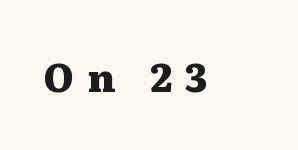
Q: Is the text bold? A: Yes.
Q: Is the text italic (slanted)? A: No, it is upright.
Q: Is the typeface a serif or a sans-serif typeface? A: Serif.
Q: Is the text underlined? A: No.
Q: Is the spacing between letters normal or unusually wide? A: Unusually wide.
Q: Width (condensed, normal, or wide)? A: Wide.
Q: Stroke contrast? A: Medium.
Q: x-height? A: Medium.
Q: Monospaced? A: No.
